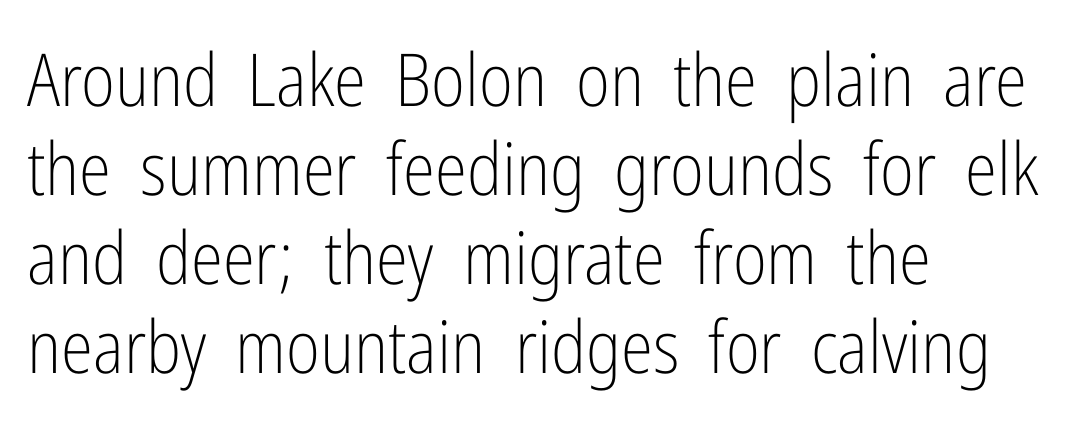
The image shows 73 px light, condensed sans-serif type, upright; set left-aligned, line spacing 1.22x, normal letter spacing, not underlined; low stroke contrast and a medium x-height.
